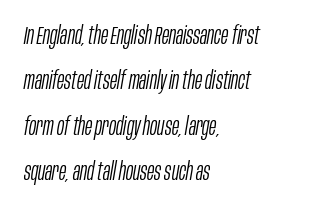
Q: Is the text bold? A: No.
Q: Is the text italic (slanted)? A: Yes, it leans right by about 10 degrees.
Q: Is the text underlined? A: No.
Q: How is the paragraph aligned? A: Left-aligned.
Q: Is the spacing between letters normal or unusually wide? A: Normal.
